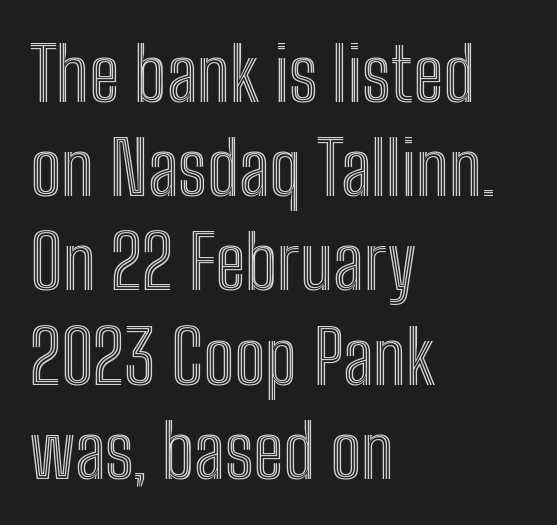
Q: Is the text italic (slanted)? A: No, it is upright.
Q: Is the text underlined? A: No.
Q: How is the paragraph aligned? A: Left-aligned.
Q: Is the spacing between letters normal or unusually wide? A: Normal.
Q: Is the spacing between lines tight, normal or loose? A: Normal.
Q: Width (condensed, normal, or wide)? A: Condensed.
Q: x-height? A: Medium.
Q: Monospaced? A: No.
